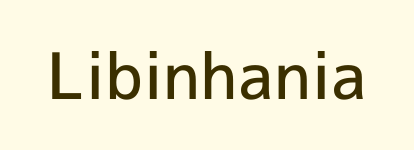
The image shows 64 px semibold sans-serif type, upright; set normal letter spacing, not underlined; a medium x-height.
